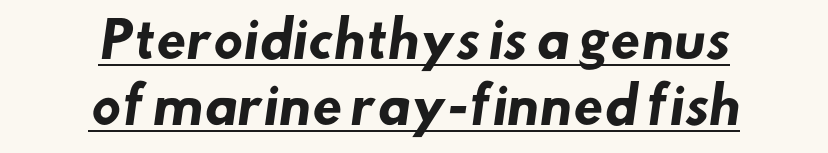
The image shows 49 px heavy sans-serif type; set centered, normal line spacing (1.35x), normal letter spacing, underlined; low stroke contrast and a small x-height.
